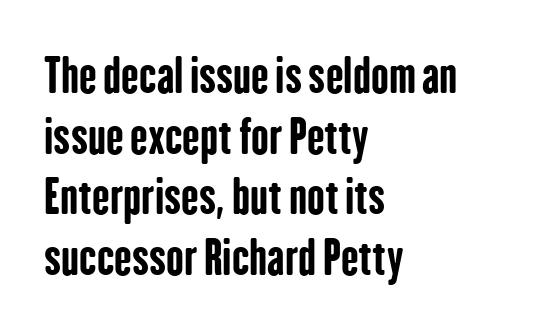
{"serif": "no", "italic": "no", "bold": "yes", "weight": "bold", "width": "condensed", "stroke_contrast": "low", "x_height": "medium", "monospaced": "no", "underline": "no", "align": "left", "line_spacing": "normal", "line_spacing_ratio": 1.29, "letter_spacing": "normal", "letter_spacing_em": 0.0, "glyph_px": 47}
